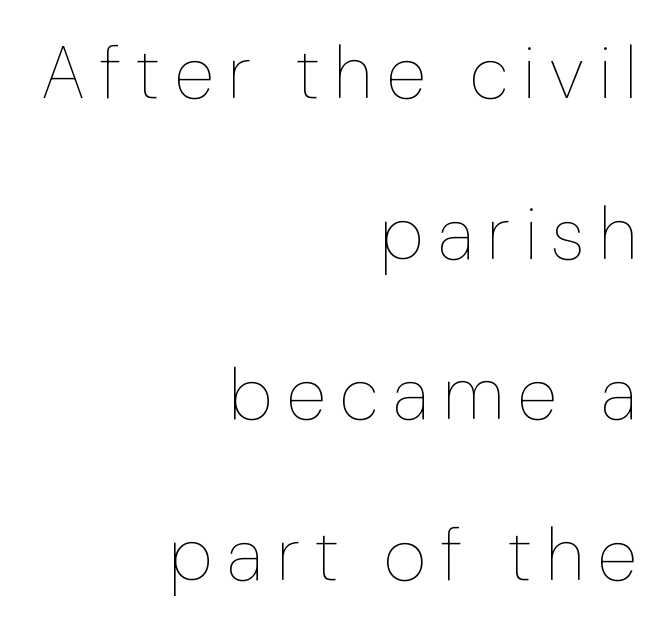
The image shows 74 px thin type, upright; set right-aligned, loose line spacing (2.17x), not underlined; low stroke contrast and a medium x-height.
